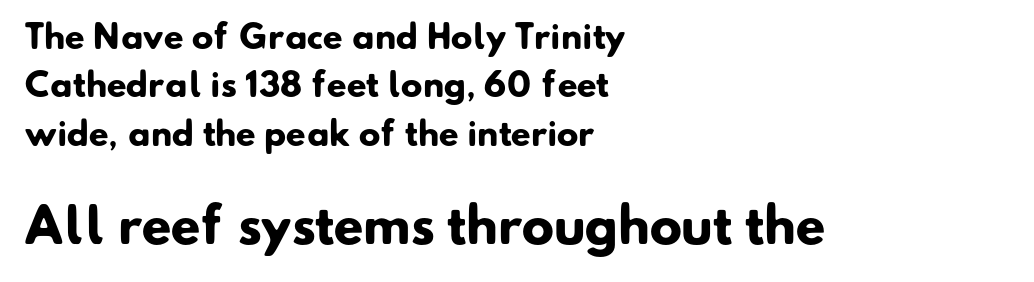
Grotesque or geometric, the face here clearly has no serifs. The setting favours the left margin, as ordinary paragraphs usually do. Honestly, the letter spacing is just normal — you wouldn't notice it. Proportional: the letters do not fall into vertical columns. Chunky letters — that's bold for sure.
